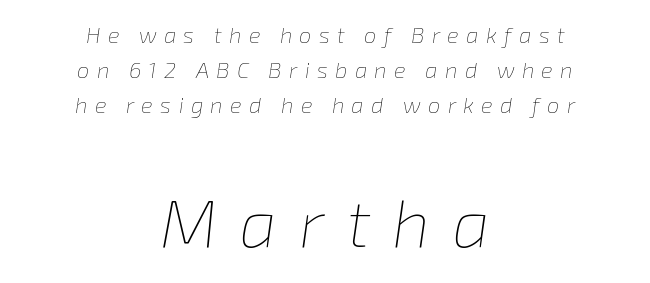
Is this a fixed-width face? No — the glyphs have proportional, varying widths. Bold? No — there's no thickening of the strokes. Would a proofreader flag this as italicized? Yes. Of the two passages, the one underneath uses the larger point size. Whoever set this chose a conventional vertical rhythm.
